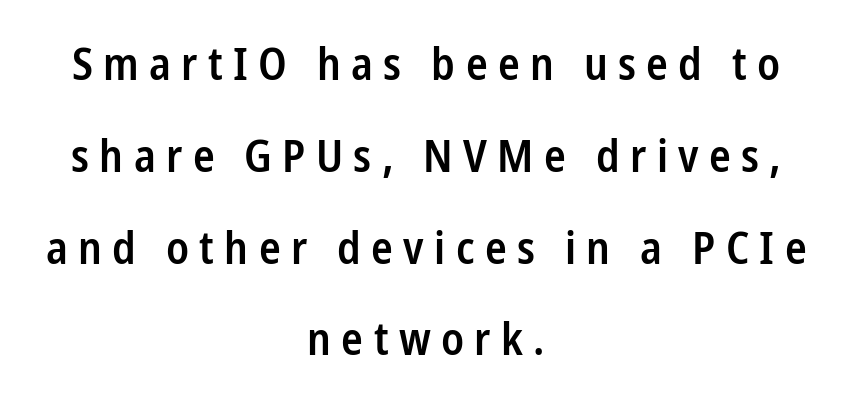
{"serif": "no", "italic": "no", "bold": "semi", "weight": "semibold", "width": "condensed", "stroke_contrast": "low", "x_height": "medium", "monospaced": "no", "underline": "no", "align": "center", "line_spacing": "loose", "line_spacing_ratio": 2.04, "letter_spacing": "wide", "letter_spacing_em": 0.23, "glyph_px": 45}
